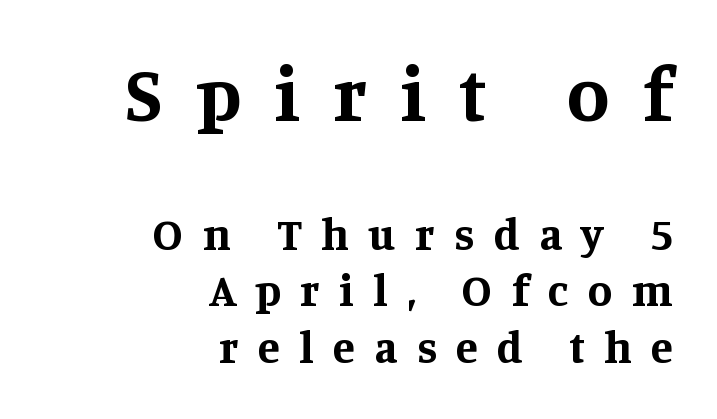
Q: Is the text bold? A: Yes.
Q: Is the text italic (slanted)? A: No, it is upright.
Q: Is the typeface a serif or a sans-serif typeface? A: Serif.
Q: Is the text underlined? A: No.
Q: How is the paragraph aligned? A: Right-aligned.
Q: Is the spacing between letters normal or unusually wide? A: Unusually wide.
Q: Is the spacing between lines tight, normal or loose? A: Normal.
Q: Which block of text is set in a larger size, the first (top) or the second (bottom)? A: The first (top) one.
Q: Width (condensed, normal, or wide)? A: Normal.
Q: Stroke contrast? A: Medium.
Q: x-height? A: Large.
Q: Monospaced? A: No.
